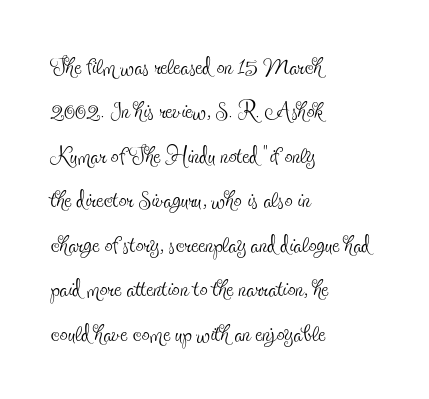
{"serif": "yes", "bold": "no", "weight": "thin", "width": "condensed", "x_height": "small", "monospaced": "no", "underline": "no", "align": "left", "line_spacing": "normal", "line_spacing_ratio": 1.39, "letter_spacing": "normal", "letter_spacing_em": 0.0, "glyph_px": 32}
